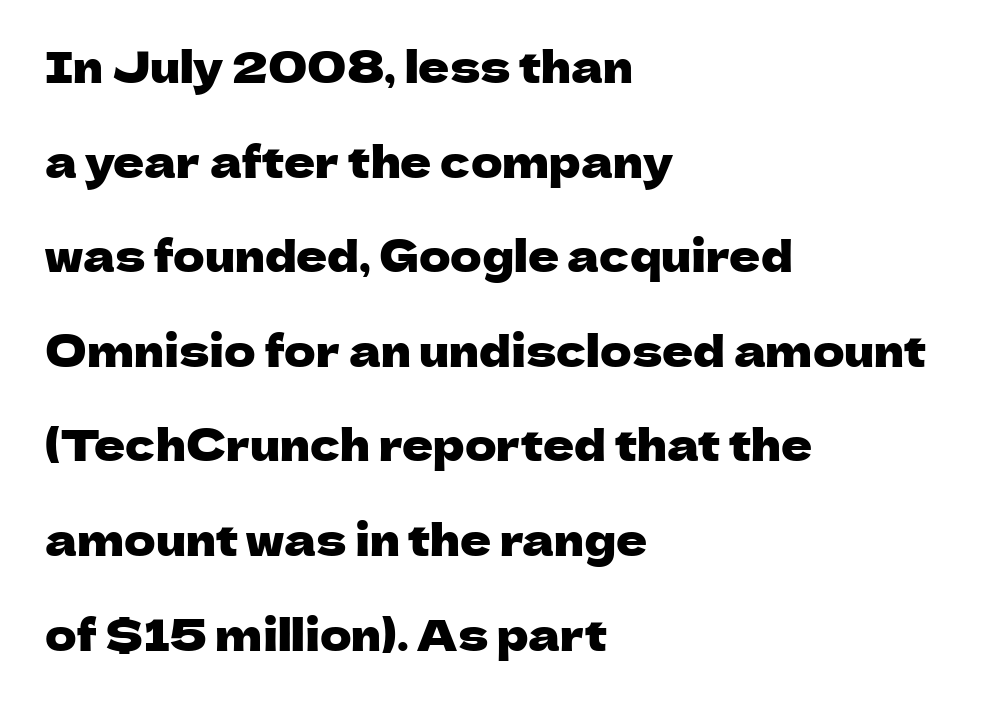
The image shows 43 px sans-serif type, upright; set left-aligned, loose line spacing (2.2x), normal letter spacing, not underlined; low stroke contrast and a medium x-height.
